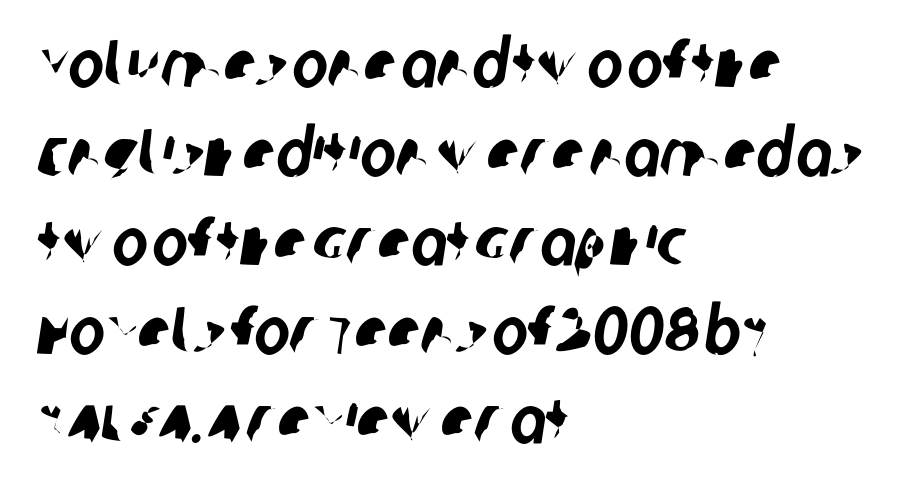
The image shows 67 px condensed sans-serif type; set left-aligned, normal line spacing (1.33x), normal letter spacing, not underlined; low stroke contrast and a large x-height.
